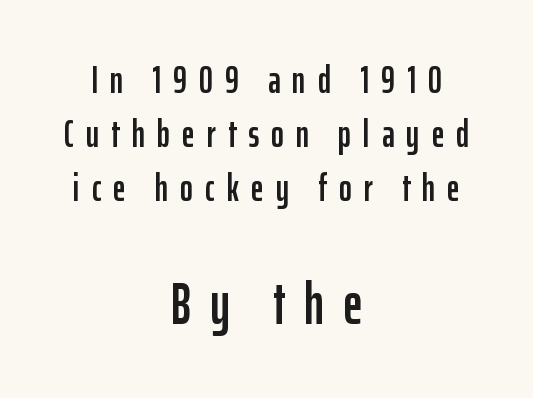
{"serif": "no", "italic": "no", "width": "condensed", "stroke_contrast": "low", "x_height": "medium", "monospaced": "no", "underline": "no", "align": "center", "line_spacing": "normal", "line_spacing_ratio": 1.38, "letter_spacing": "wide", "letter_spacing_em": 0.31, "larger_block": "second", "size_ratio": 1.51, "glyph_px": 59}
